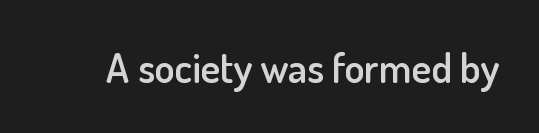
Q: Is the text bold? A: Semi-bold.
Q: Is the text italic (slanted)? A: No, it is upright.
Q: Is the typeface a serif or a sans-serif typeface? A: Sans-serif.
Q: Is the text underlined? A: No.
Q: Is the spacing between letters normal or unusually wide? A: Normal.
Q: Width (condensed, normal, or wide)? A: Normal.
Q: Stroke contrast? A: Low.
Q: x-height? A: Small.
Q: Monospaced? A: No.
